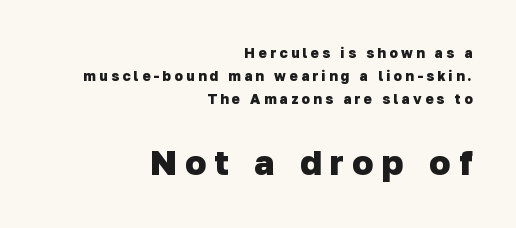
{"serif": "no", "bold": "yes", "weight": "heavy", "width": "normal", "stroke_contrast": "low", "x_height": "medium", "monospaced": "no", "underline": "no", "align": "right", "line_spacing": "normal", "line_spacing_ratio": 1.63, "letter_spacing": "wide", "letter_spacing_em": 0.24, "larger_block": "second", "size_ratio": 2.5, "glyph_px": 35}
